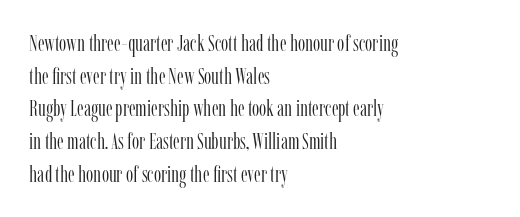
The image shows 23 px text type, upright; set left-aligned, normal line spacing (1.42x), normal letter spacing, not underlined.
